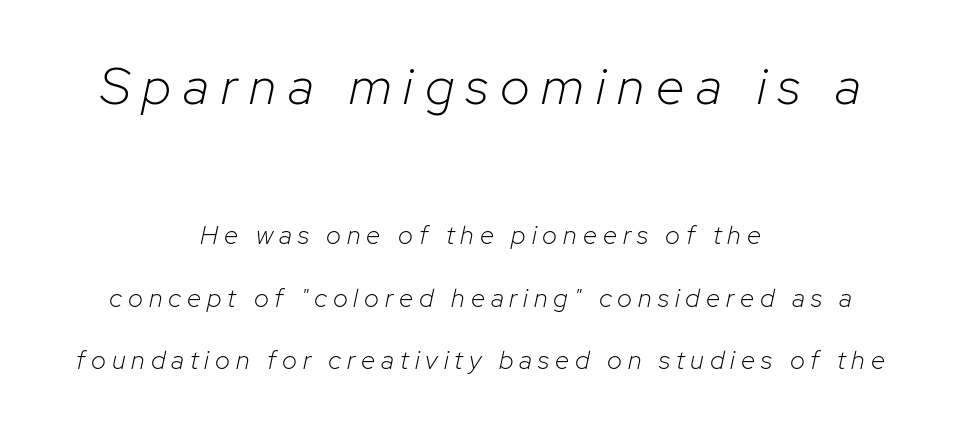
The image shows 52 px light type, italic (leaning right); set centered, loose line spacing (2.4x), unusually wide letter spacing (+0.23 em), not underlined; the first (top) block is 2.0x larger; low stroke contrast and a medium x-height.
